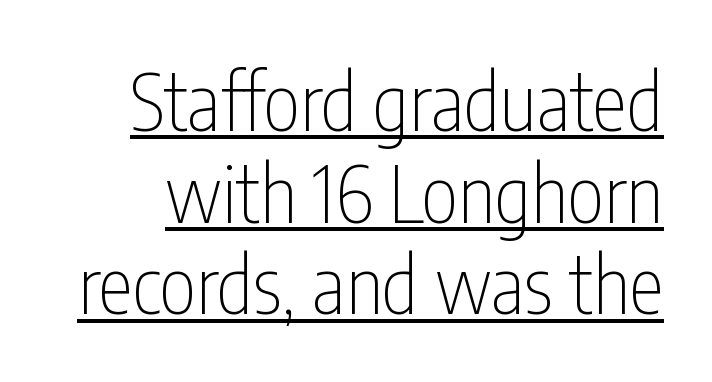
Each word holds together tightly as a unit, with standard inter-letter gaps. This sample uses an upright cut, with every glyph sitting square on the baseline. No extra ink here — the face is not bold. These lines are composed in type without serifs.
